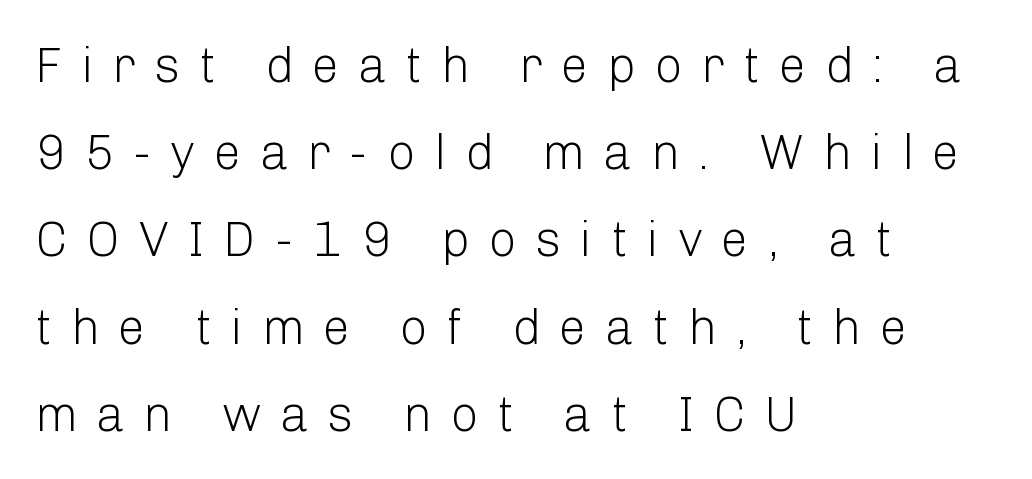
The typography opts for an upright posture over an oblique one. Display-style spreading of the glyphs; the letterfit is very open. Where is the straight margin? On the left. The space directly below the letters is spotless. You could not count columns in this text — the font is proportionally spaced.
